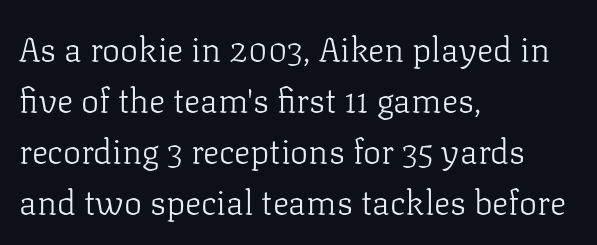
Q: Is the text bold? A: No.
Q: Is the text italic (slanted)? A: No, it is upright.
Q: Is the typeface a serif or a sans-serif typeface? A: Serif.
Q: Is the text underlined? A: No.
Q: How is the paragraph aligned? A: Left-aligned.
Q: Is the spacing between letters normal or unusually wide? A: Normal.
Q: Is the spacing between lines tight, normal or loose? A: Normal.
Q: Width (condensed, normal, or wide)? A: Normal.
Q: Stroke contrast? A: Low.
Q: x-height? A: Medium.
Q: Monospaced? A: No.
